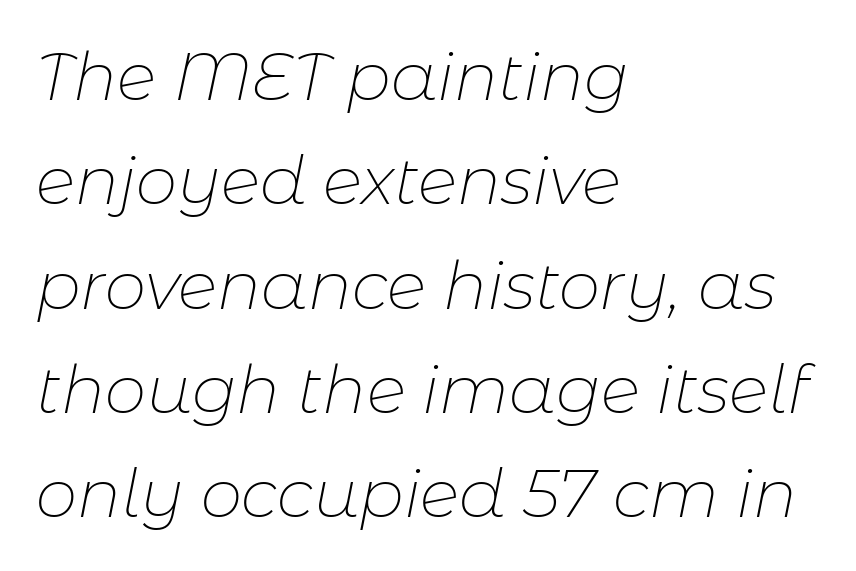
Short and long lines alike share a common starting point at left. The passage shown is not bold in any degree. A typesetter would call this proportional, since set widths differ per character. Rows of type keep a routine distance in the vertical direction.
